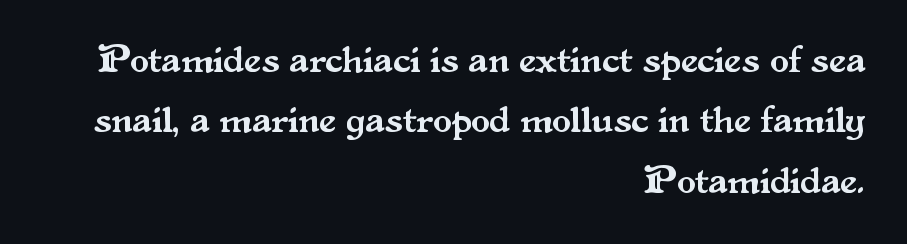
{"serif": "yes", "italic": "no", "width": "normal", "stroke_contrast": "medium", "x_height": "small", "monospaced": "no", "underline": "no", "align": "right", "line_spacing": "normal", "line_spacing_ratio": 1.59, "letter_spacing": "normal", "letter_spacing_em": 0.0, "glyph_px": 38}
